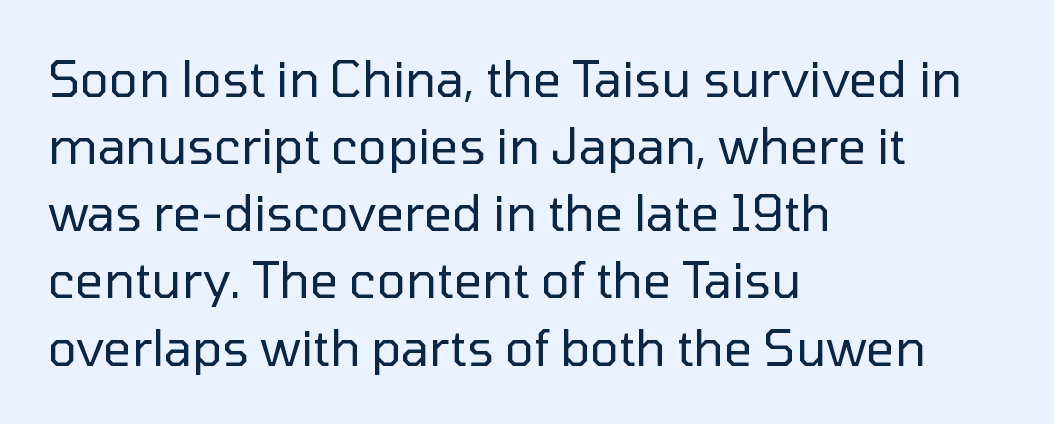
The image shows 49 px regular-weight sans-serif type, upright; set left-aligned, normal line spacing (1.37x), normal letter spacing, not underlined; low stroke contrast and a medium x-height.
